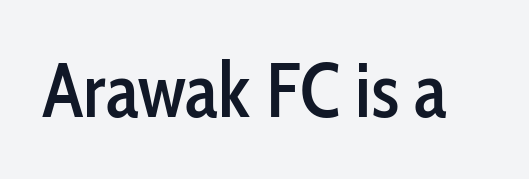
Q: Is the text italic (slanted)? A: No, it is upright.
Q: Is the typeface a serif or a sans-serif typeface? A: Sans-serif.
Q: Is the text underlined? A: No.
Q: Is the spacing between letters normal or unusually wide? A: Normal.
Q: Width (condensed, normal, or wide)? A: Condensed.
Q: Stroke contrast? A: Low.
Q: x-height? A: Medium.
Q: Monospaced? A: No.
